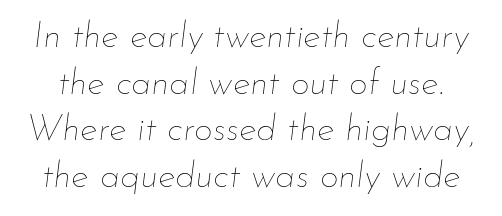
{"italic": "yes", "lean": "right", "slant_degrees": 7, "bold": "no", "weight": "thin", "width": "normal", "stroke_contrast": "low", "x_height": "small", "monospaced": "no", "underline": "no", "line_spacing": "normal", "line_spacing_ratio": 1.26, "letter_spacing": "normal", "letter_spacing_em": 0.0, "glyph_px": 37}
